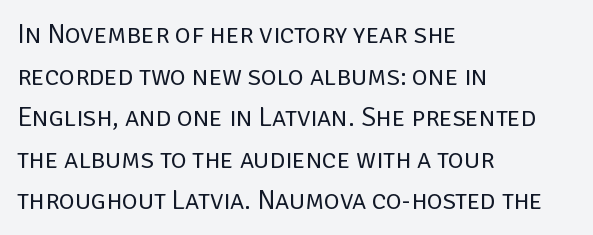
Q: Is the text bold? A: No.
Q: Is the text italic (slanted)? A: No, it is upright.
Q: Is the text underlined? A: No.
Q: How is the paragraph aligned? A: Left-aligned.
Q: Is the spacing between letters normal or unusually wide? A: Normal.
Q: Is the spacing between lines tight, normal or loose? A: Normal.
